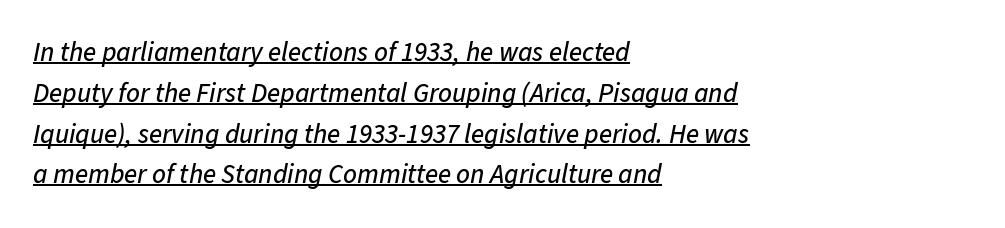
The image shows 27 px text type, italic (leaning right); set left-aligned, normal line spacing (1.51x), normal letter spacing, underlined.
